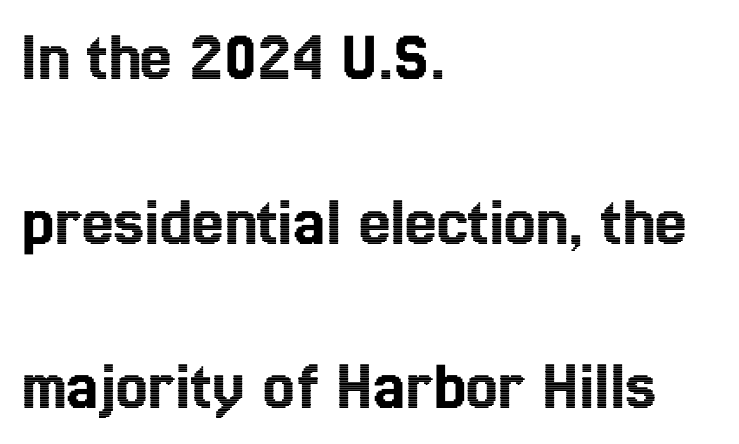
The image shows 71 px condensed type, upright; set left-aligned, loose line spacing (2.32x), normal letter spacing, not underlined; a medium x-height.
